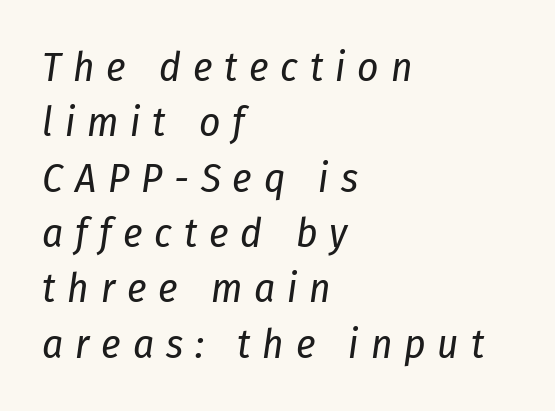
{"italic": "yes", "lean": "right", "slant_degrees": 8, "bold": "no", "weight": "regular", "width": "condensed", "stroke_contrast": "low", "x_height": "medium", "monospaced": "no", "underline": "no", "align": "left", "line_spacing": "normal", "line_spacing_ratio": 1.35, "letter_spacing": "wide", "letter_spacing_em": 0.29, "glyph_px": 41}
